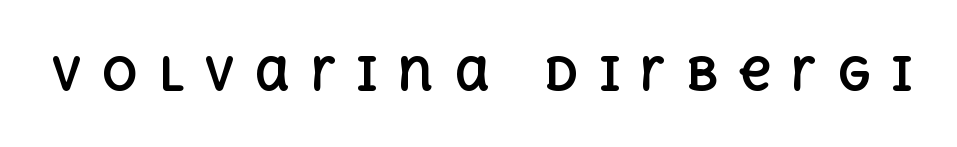
The image shows 45 px bold type, upright; set unusually wide letter spacing (+0.44 em), not underlined; a large x-height.
